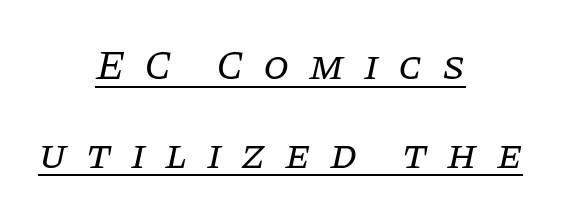
{"serif": "yes", "italic": "yes", "lean": "right", "slant_degrees": 11, "bold": "no", "weight": "regular", "width": "normal", "stroke_contrast": "low", "x_height": "large", "monospaced": "no", "underline": "yes", "align": "center", "line_spacing": "loose", "line_spacing_ratio": 2.11, "letter_spacing": "wide", "letter_spacing_em": 0.46, "glyph_px": 42}
